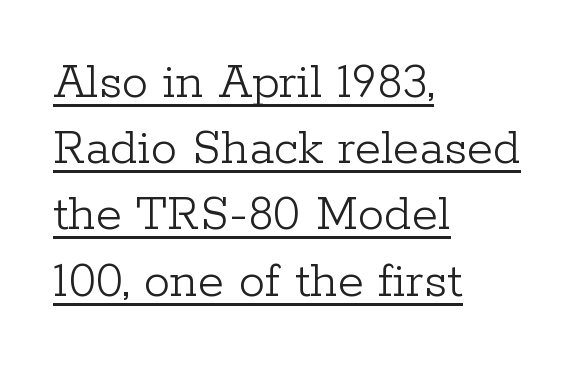
The image shows 53 px light serif type, upright; set left-aligned, normal line spacing (1.25x), normal letter spacing, underlined; low stroke contrast and a medium x-height.
